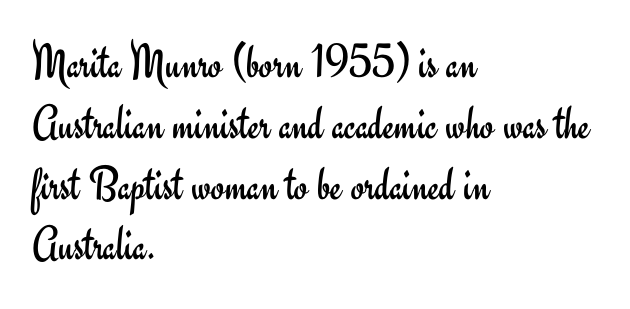
The image shows 49 px regular-weight sans-serif type; set left-aligned, line spacing 1.24x, normal letter spacing, not underlined; low stroke contrast and a small x-height.
